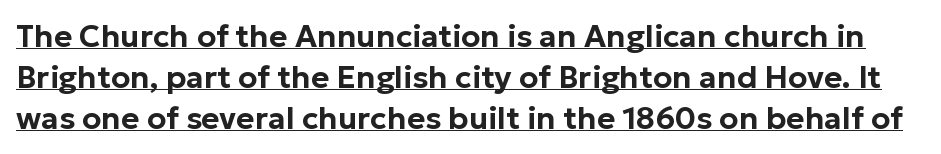
Q: Is the text italic (slanted)? A: No, it is upright.
Q: Is the typeface a serif or a sans-serif typeface? A: Sans-serif.
Q: Is the text underlined? A: Yes.
Q: Is the spacing between letters normal or unusually wide? A: Normal.
Q: Is the spacing between lines tight, normal or loose? A: Normal.
Q: Width (condensed, normal, or wide)? A: Normal.
Q: Stroke contrast? A: Low.
Q: x-height? A: Medium.
Q: Monospaced? A: No.
